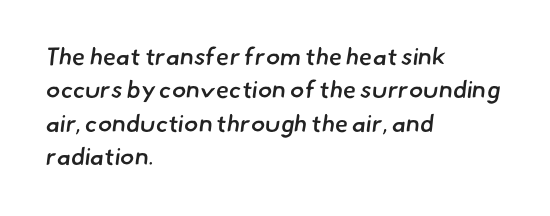
Q: Is the text bold? A: Semi-bold.
Q: Is the text underlined? A: No.
Q: How is the paragraph aligned? A: Left-aligned.
Q: Is the spacing between letters normal or unusually wide? A: Normal.
Q: Is the spacing between lines tight, normal or loose? A: Normal.
